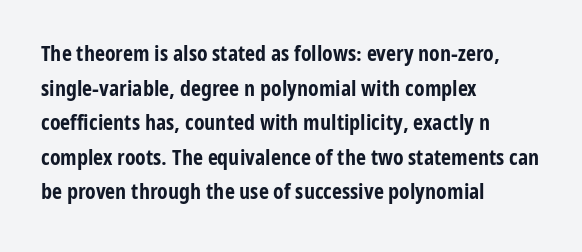
The image shows 22 px bold type, upright; set left-aligned, normal line spacing (1.57x), normal letter spacing, not underlined.
